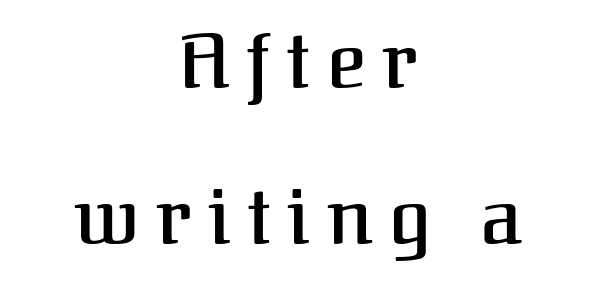
{"serif": "yes", "italic": "no", "width": "normal", "stroke_contrast": "medium", "x_height": "medium", "monospaced": "no", "underline": "no", "align": "center", "line_spacing": "loose", "line_spacing_ratio": 2.08, "letter_spacing": "wide", "letter_spacing_em": 0.22, "glyph_px": 75}
